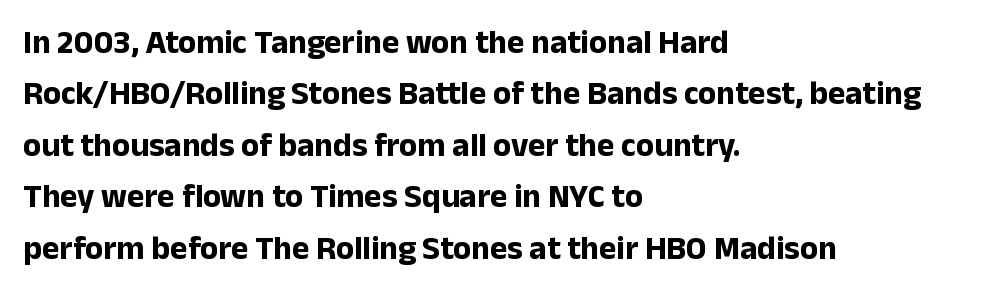
Q: Is the text bold? A: Yes.
Q: Is the text italic (slanted)? A: No, it is upright.
Q: Is the typeface a serif or a sans-serif typeface? A: Sans-serif.
Q: Is the text underlined? A: No.
Q: How is the paragraph aligned? A: Left-aligned.
Q: Is the spacing between letters normal or unusually wide? A: Normal.
Q: Is the spacing between lines tight, normal or loose? A: Normal.
Q: Width (condensed, normal, or wide)? A: Normal.
Q: Stroke contrast? A: Low.
Q: x-height? A: Medium.
Q: Monospaced? A: No.
